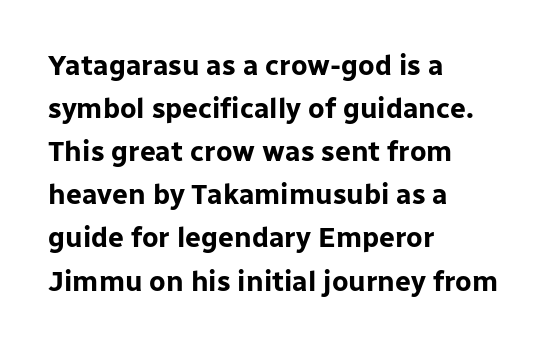
Each new line begins a customary step beneath the previous one. The rendering uses natural spacing where letterforms have individual widths. The axis of the letterforms is exactly vertical. The letters are bold, with thick, heavy strokes.
